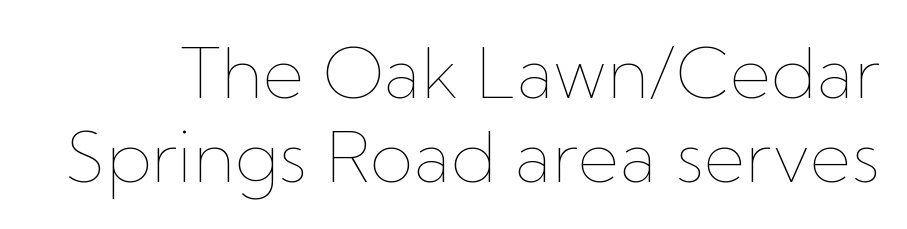
The image shows 71 px thin type, upright; set line spacing 1.19x, normal letter spacing, not underlined; low stroke contrast and a medium x-height.
